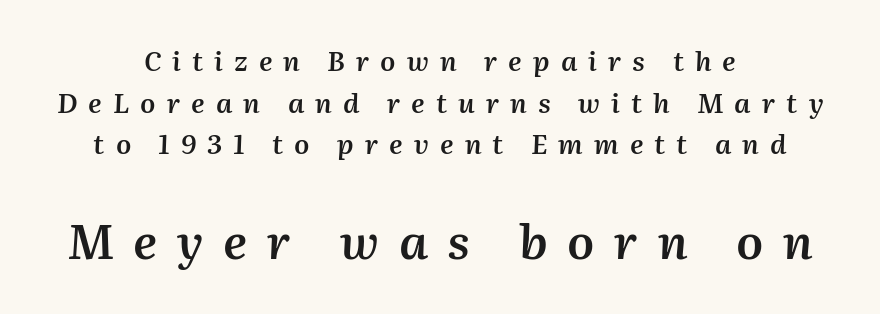
The image shows 48 px semibold type, italic (leaning right); set centered, normal line spacing (1.54x), unusually wide letter spacing (+0.41 em), not underlined; the second (bottom) block is 1.78x larger; medium stroke contrast and a medium x-height.
